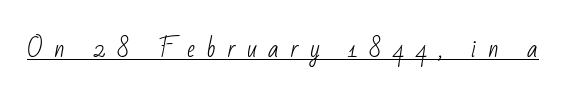
The image shows 24 px text type; set unusually wide letter spacing (+0.47 em), underlined.
